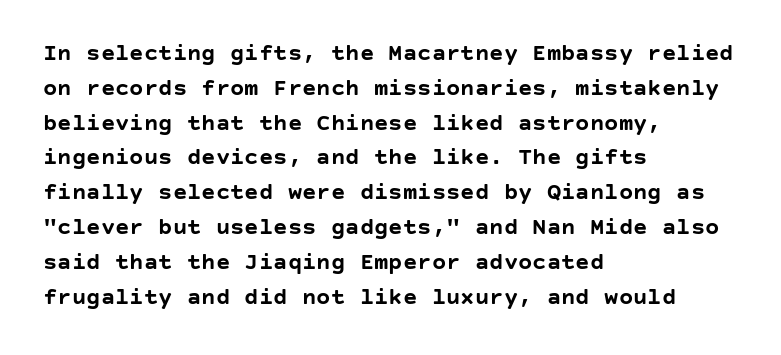
Q: Is the text bold? A: Yes.
Q: Is the text italic (slanted)? A: No, it is upright.
Q: Is the text underlined? A: No.
Q: How is the paragraph aligned? A: Left-aligned.
Q: Is the spacing between letters normal or unusually wide? A: Normal.
Q: Is the spacing between lines tight, normal or loose? A: Normal.
